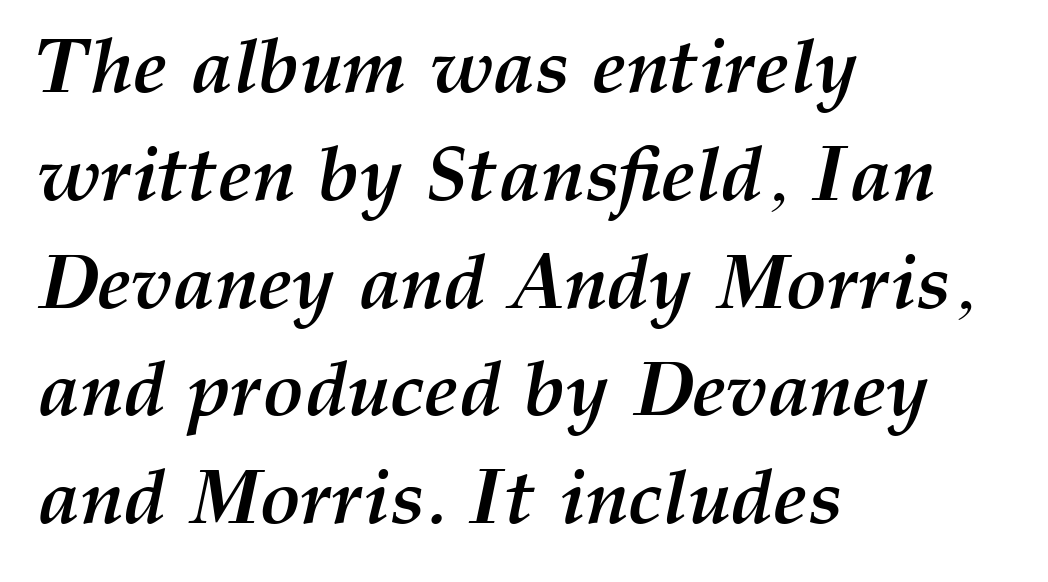
All the whitespace from short lines collects on the right. Students, observe: this is what conventionally led text looks like. Has an underline been added? It has not. You can tell it's italic because the verticals aren't actually vertical.
